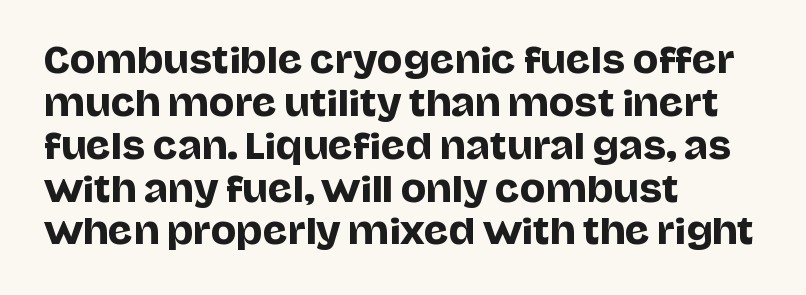
The image shows 34 px sans-serif type, upright; set left-aligned, normal line spacing (1.26x), normal letter spacing, not underlined; low stroke contrast and a large x-height.
